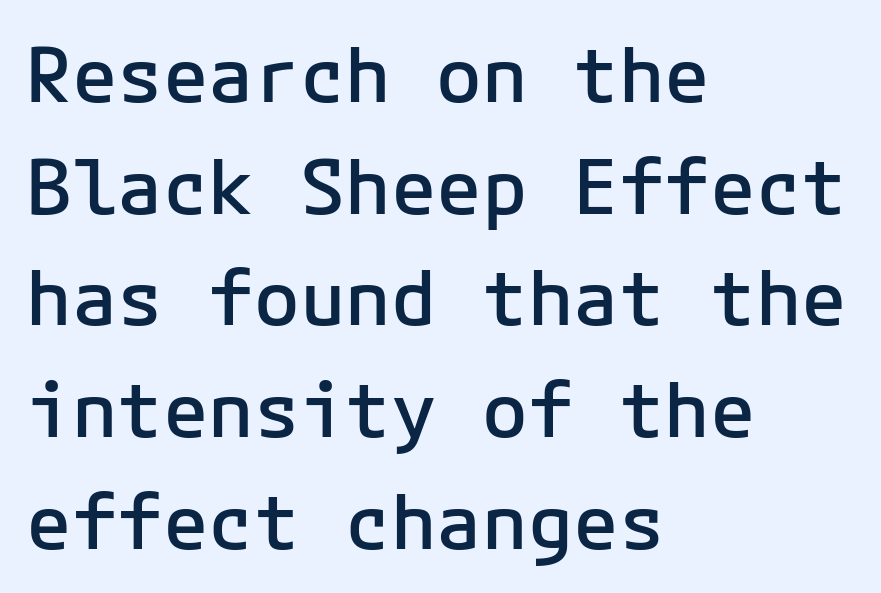
Caption: standard tracking, unaltered. This rendering features lettering with no underline. A somewhat darkened texture: the type is semibold rather than bold. Rows of type keep a routine distance in the vertical direction. This sample has the even, mechanical cadence of fixed-width lettering. Letterform terminals end flat and unadorned throughout the passage.
